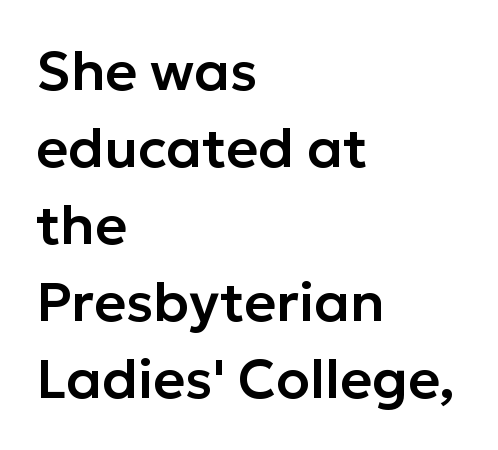
{"serif": "no", "italic": "no", "width": "normal", "stroke_contrast": "low", "x_height": "medium", "monospaced": "no", "underline": "no", "align": "left", "line_spacing": "normal", "line_spacing_ratio": 1.4, "letter_spacing": "normal", "letter_spacing_em": 0.0, "glyph_px": 55}
